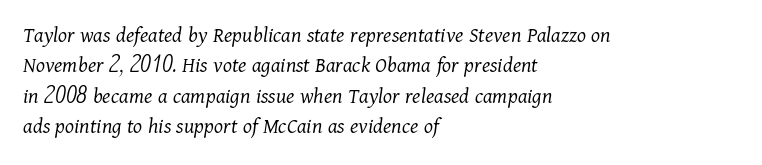
Q: Is the text bold? A: No.
Q: Is the text italic (slanted)? A: Yes, it leans right by about 11 degrees.
Q: Is the text underlined? A: No.
Q: How is the paragraph aligned? A: Left-aligned.
Q: Is the spacing between letters normal or unusually wide? A: Normal.
Q: Is the spacing between lines tight, normal or loose? A: Normal.
